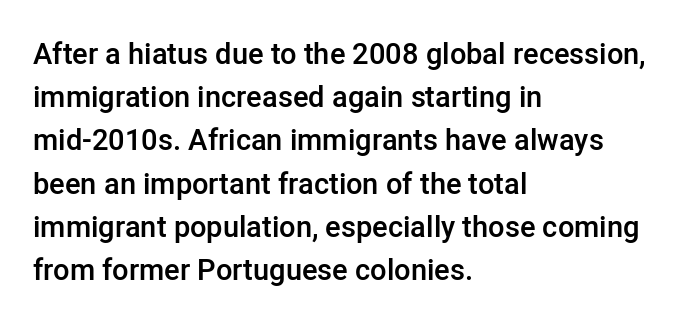
Q: Is the text bold? A: Semi-bold.
Q: Is the text italic (slanted)? A: No, it is upright.
Q: Is the typeface a serif or a sans-serif typeface? A: Sans-serif.
Q: Is the text underlined? A: No.
Q: How is the paragraph aligned? A: Left-aligned.
Q: Is the spacing between letters normal or unusually wide? A: Normal.
Q: Is the spacing between lines tight, normal or loose? A: Normal.
Q: Width (condensed, normal, or wide)? A: Normal.
Q: Stroke contrast? A: Low.
Q: x-height? A: Medium.
Q: Monospaced? A: No.
